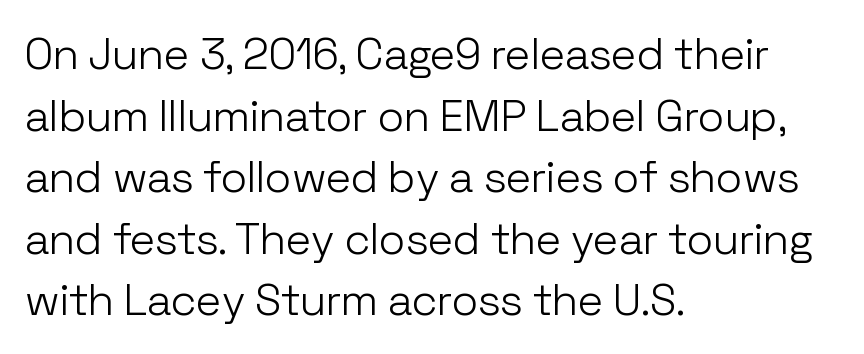
The letters sit at their default tracking, neither squeezed nor spread. The glyphs in this specimen are sans serif. Italic: no, the glyphs are upright roman. You could not count columns in this text — the font is proportionally spaced.
